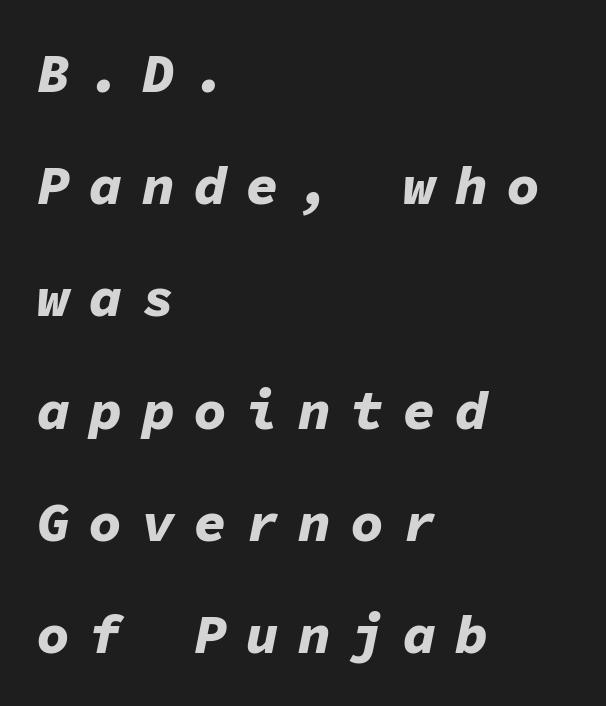
Q: Is the text bold? A: Yes.
Q: Is the text italic (slanted)? A: Yes, it leans right by about 11 degrees.
Q: Is the text underlined? A: No.
Q: How is the paragraph aligned? A: Left-aligned.
Q: Is the spacing between letters normal or unusually wide? A: Unusually wide.
Q: Is the spacing between lines tight, normal or loose? A: Loose.
Q: Width (condensed, normal, or wide)? A: Normal.
Q: Stroke contrast? A: Low.
Q: x-height? A: Medium.
Q: Monospaced? A: Yes.
